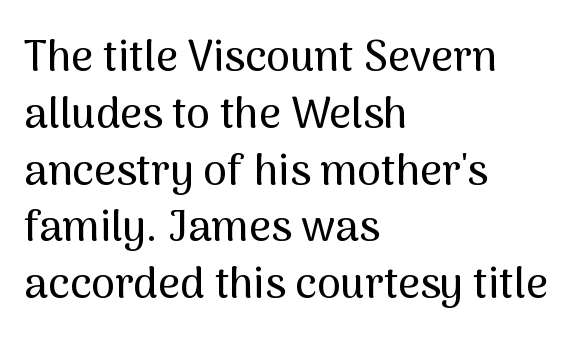
The image shows 43 px sans-serif type, upright; set left-aligned, normal line spacing (1.32x), normal letter spacing, not underlined; medium stroke contrast and a medium x-height.
